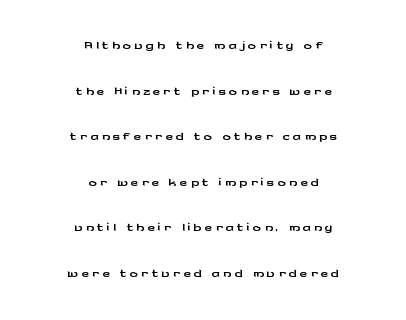
Each row of text sits above clean, open space. The letters stand upright; this is a roman face. Loosely led — the rows are spread out. The compositor balanced each line on the midline.
